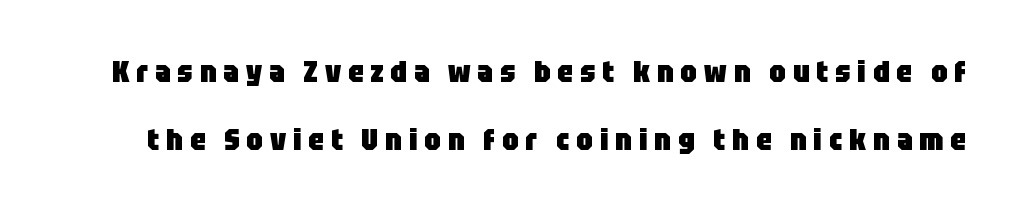
Q: Is the text bold? A: Yes.
Q: Is the text italic (slanted)? A: No, it is upright.
Q: Is the typeface a serif or a sans-serif typeface? A: Sans-serif.
Q: Is the text underlined? A: No.
Q: Is the spacing between letters normal or unusually wide? A: Unusually wide.
Q: Is the spacing between lines tight, normal or loose? A: Loose.
Q: Width (condensed, normal, or wide)? A: Condensed.
Q: Stroke contrast? A: Low.
Q: x-height? A: Large.
Q: Monospaced? A: No.
